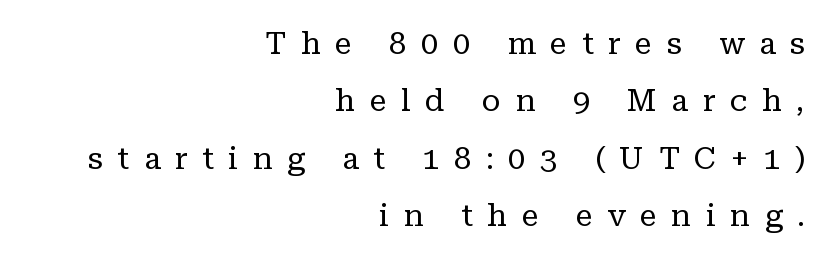
The passage shown is not bold in any degree. Observe the wide spacing: letters keep a clear distance from each other. Posture: straight, roman, zero tilt. Note the varied advance widths — an 'i' is clearly narrower than an 'm'.
